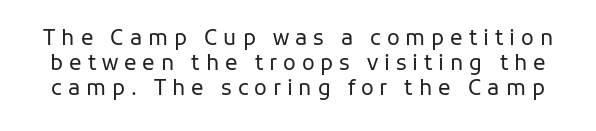
Q: Is the text bold? A: No.
Q: Is the text italic (slanted)? A: No, it is upright.
Q: Is the text underlined? A: No.
Q: Is the spacing between letters normal or unusually wide? A: Unusually wide.
